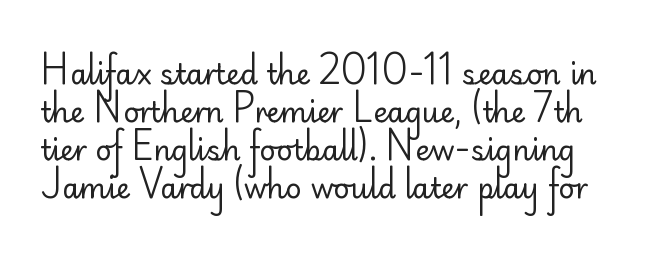
The image shows 28 px regular-weight sans-serif type, upright; set normal line spacing (1.36x), normal letter spacing, not underlined; low stroke contrast and a small x-height.
